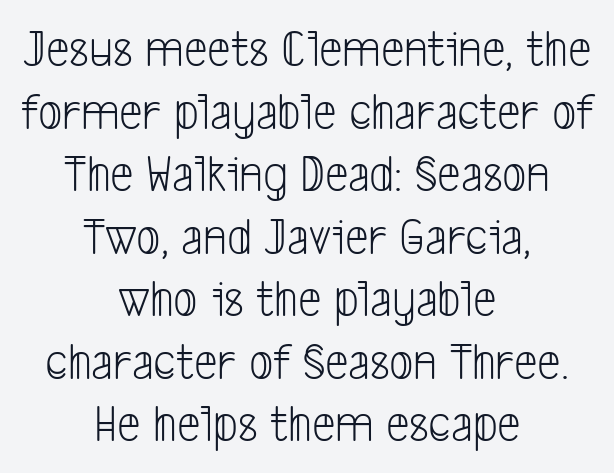
The line texture is even and compact thanks to regular tracking. Summary of weight: not heavy and not bold. One-word summary of the alignment: center. Underline: absent.
